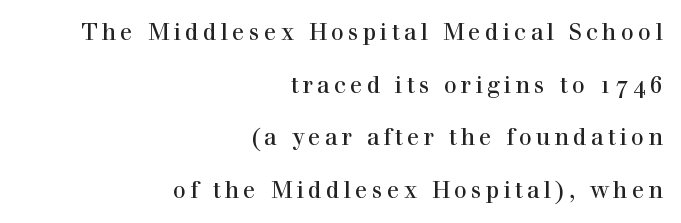
Q: Is the text italic (slanted)? A: No, it is upright.
Q: Is the text underlined? A: No.
Q: How is the paragraph aligned? A: Right-aligned.
Q: Is the spacing between lines tight, normal or loose? A: Loose.
